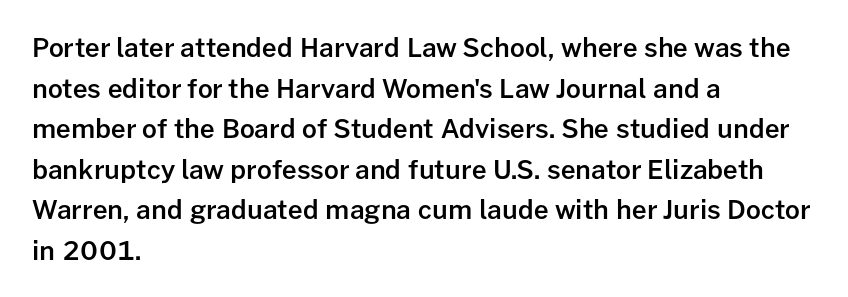
The image shows 26 px text type, upright; set left-aligned, normal line spacing (1.56x), normal letter spacing, not underlined.
